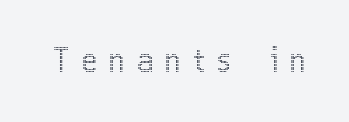
Letters rest on an invisible, unmarked baseline. This sample uses an upright cut, with every glyph sitting square on the baseline. The passage shown has open, widely tracked lettering throughout. Here the designer chose a conventional face with non-uniform glyph widths.
